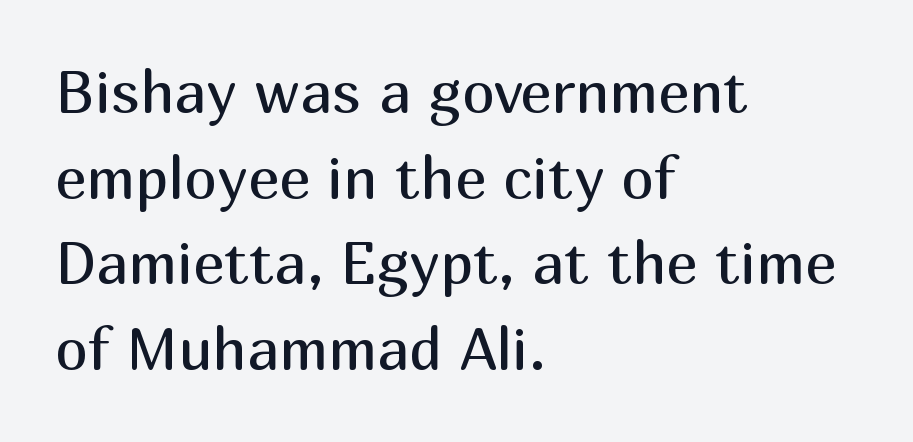
{"serif": "no", "italic": "no", "bold": "no", "weight": "regular", "width": "normal", "stroke_contrast": "medium", "x_height": "medium", "monospaced": "no", "underline": "no", "align": "left", "line_spacing": "normal", "line_spacing_ratio": 1.45, "letter_spacing": "normal", "letter_spacing_em": 0.0, "glyph_px": 59}
